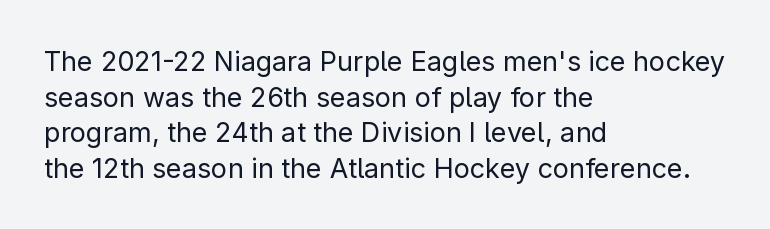
The image shows 27 px text type, upright; set left-aligned, normal line spacing (1.32x), normal letter spacing, not underlined.
